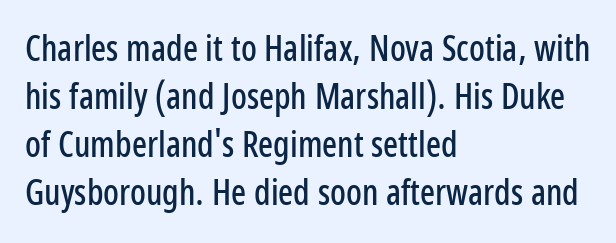
The image shows 35 px condensed sans-serif type, upright; set left-aligned, normal line spacing (1.37x), normal letter spacing, not underlined; low stroke contrast and a medium x-height.
